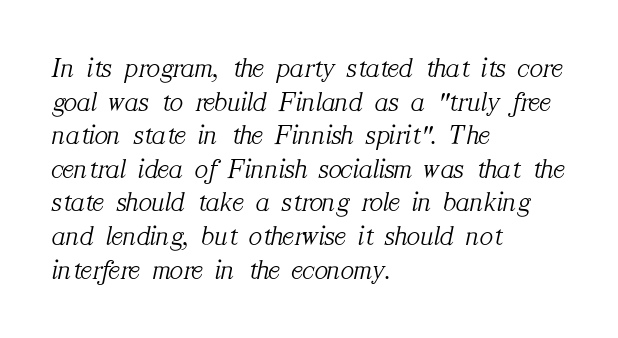
Glance below the letters and you will spot only blank space. Each word holds together tightly as a unit, with standard inter-letter gaps. Posture: slanted. Varying glyph widths throughout — classic text-font behaviour. Leftover space on each line is placed entirely after the last word. The letterforms sit at book weight or below.
